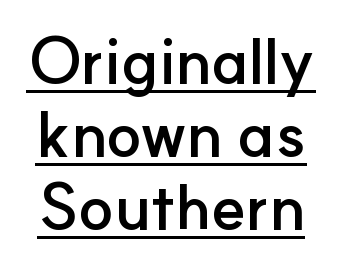
These lines are composed in type without serifs. The typography opts for an upright posture over an oblique one. Emphasis by weight is at full strength: bold. Proportional: the letters do not fall into vertical columns. Very little white space separates one row of letters from the next.
